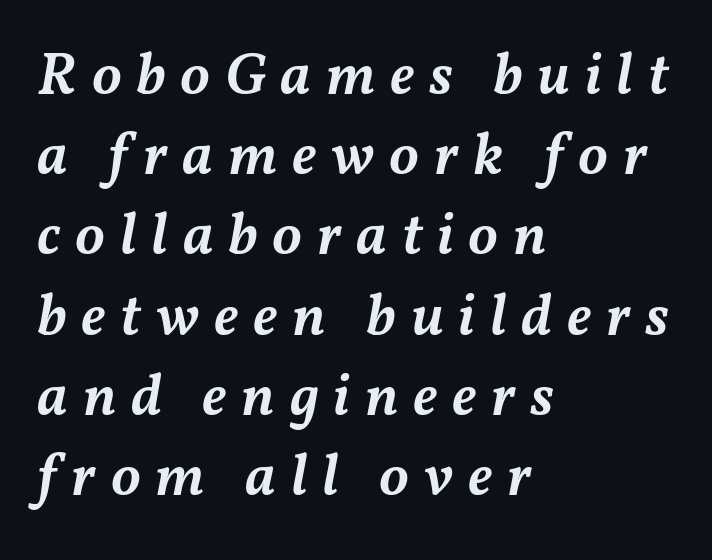
The lines in this sample share a left origin and differ only in where they stop. You could not count columns in this text — the font is proportionally spaced. The foot of each line stays bare and open. Is the type slanted? Yes — the strokes lean at a clear angle. A somewhat darkened texture: the type is semibold rather than bold. Whoever set this chose a conventional vertical rhythm.
